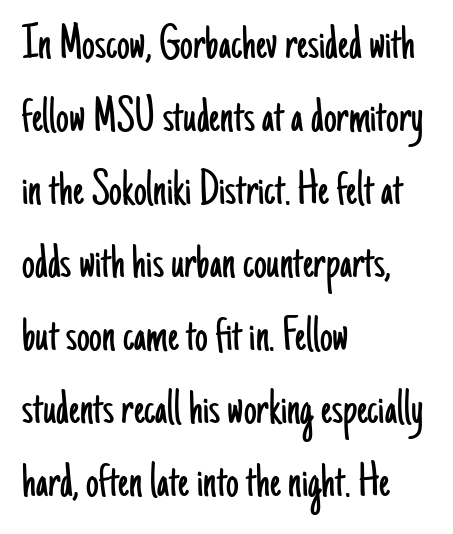
{"serif": "no", "italic": "no", "bold": "no", "weight": "light", "width": "condensed", "stroke_contrast": "low", "x_height": "small", "monospaced": "no", "underline": "no", "align": "left", "line_spacing": "normal", "line_spacing_ratio": 1.43, "letter_spacing": "normal", "letter_spacing_em": 0.0, "glyph_px": 51}
